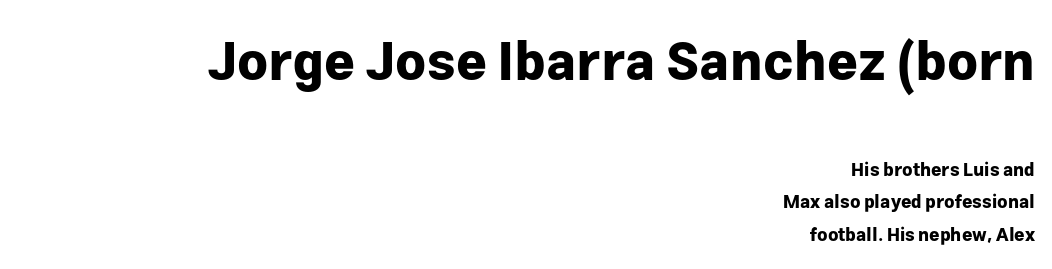
{"serif": "no", "italic": "no", "bold": "yes", "weight": "bold", "width": "normal", "stroke_contrast": "low", "x_height": "medium", "monospaced": "no", "underline": "no", "align": "right", "line_spacing_ratio": 1.79, "letter_spacing": "normal", "letter_spacing_em": 0.0, "larger_block": "first", "size_ratio": 2.94, "glyph_px": 53}
